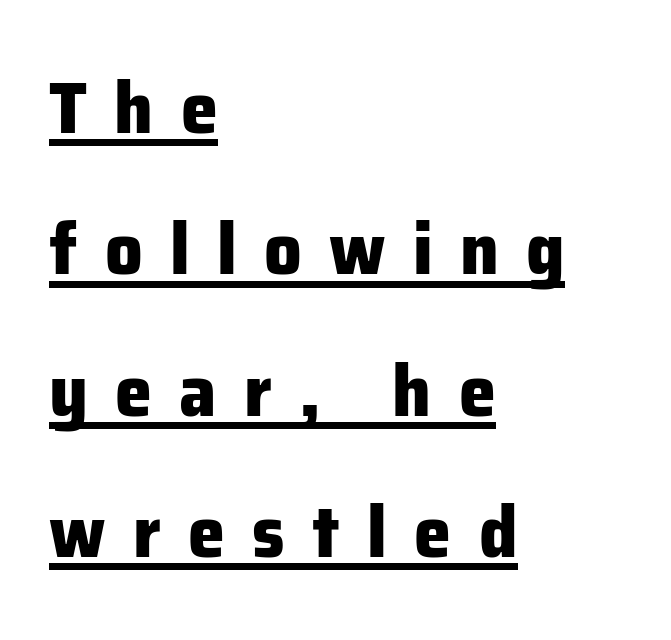
Q: Is the text bold? A: Yes.
Q: Is the text italic (slanted)? A: No, it is upright.
Q: Is the typeface a serif or a sans-serif typeface? A: Sans-serif.
Q: Is the text underlined? A: Yes.
Q: How is the paragraph aligned? A: Left-aligned.
Q: Is the spacing between letters normal or unusually wide? A: Unusually wide.
Q: Is the spacing between lines tight, normal or loose? A: Loose.
Q: Width (condensed, normal, or wide)? A: Normal.
Q: Stroke contrast? A: Low.
Q: x-height? A: Medium.
Q: Monospaced? A: No.
